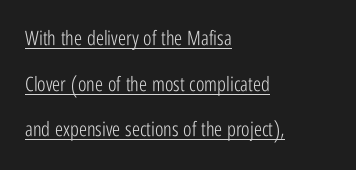
The image shows 20 px text type, upright; set left-aligned, loose line spacing (2.28x), normal letter spacing, underlined.
